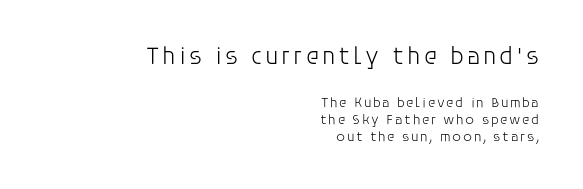
Q: Is the text bold? A: No.
Q: Is the text italic (slanted)? A: No, it is upright.
Q: Is the text underlined? A: No.
Q: How is the paragraph aligned? A: Right-aligned.
Q: Which block of text is set in a larger size, the first (top) or the second (bottom)? A: The first (top) one.
